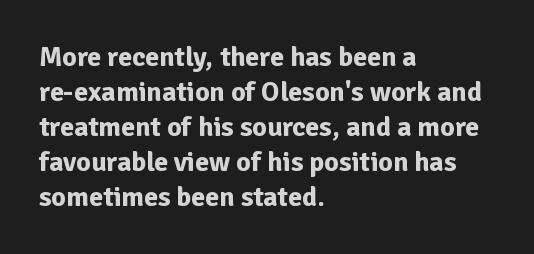
The image shows 28 px bold sans-serif type, upright; set left-aligned, normal line spacing (1.25x), normal letter spacing, not underlined; low stroke contrast and a medium x-height.
